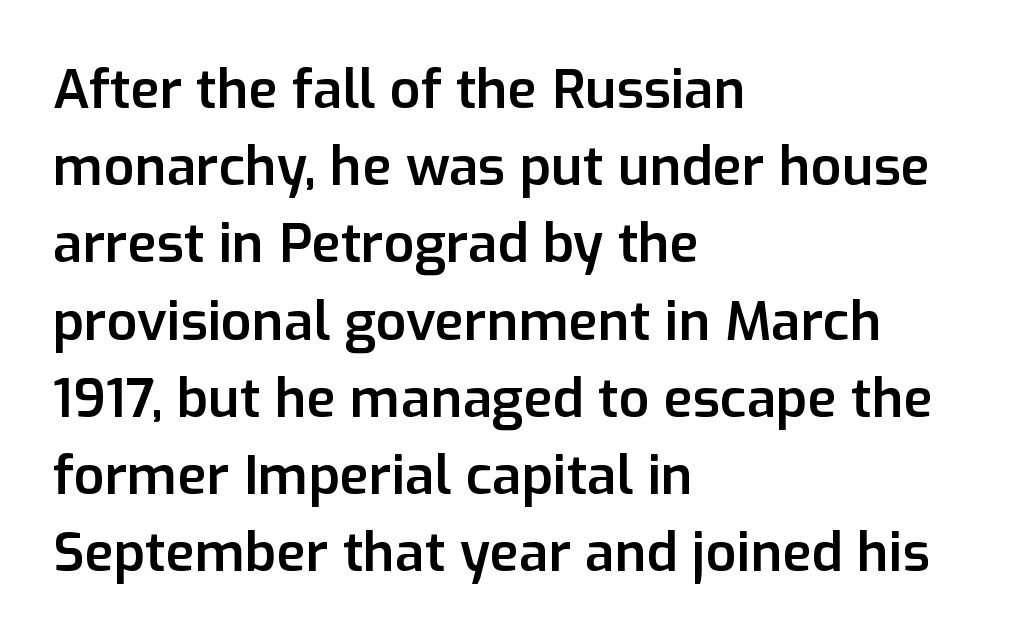
The image shows 54 px semibold sans-serif type, upright; set left-aligned, normal line spacing (1.43x), normal letter spacing, not underlined; low stroke contrast and a medium x-height.
